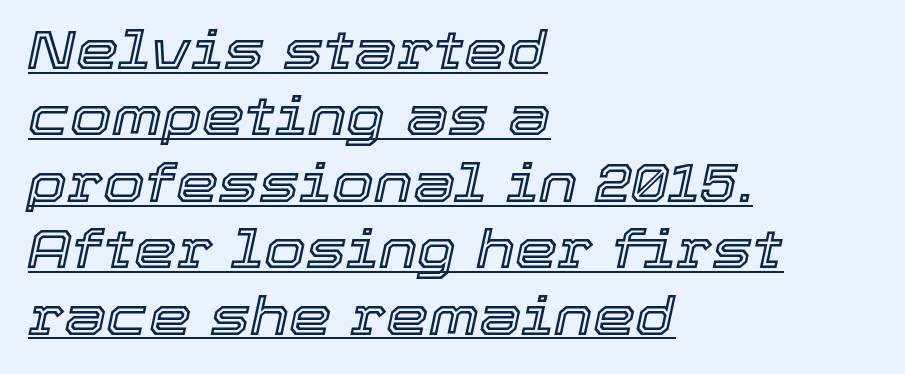
Honestly, the underline is the first thing you notice here. Horizontally, the lines are justified to the leading edge only. There is no visible air inserted between adjacent glyphs. Spacing verdict: proportional, widths tailored to each character. The face used here has a pronounced slope to its letters.
